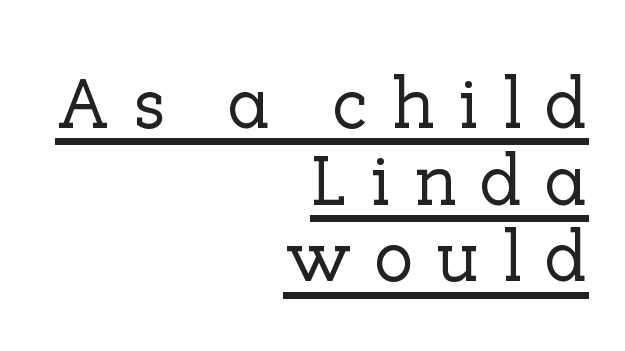
Q: Is the text italic (slanted)? A: No, it is upright.
Q: Is the typeface a serif or a sans-serif typeface? A: Serif.
Q: Is the text underlined? A: Yes.
Q: How is the paragraph aligned? A: Right-aligned.
Q: Is the spacing between letters normal or unusually wide? A: Unusually wide.
Q: Is the spacing between lines tight, normal or loose? A: Tight.
Q: Width (condensed, normal, or wide)? A: Normal.
Q: Stroke contrast? A: Low.
Q: x-height? A: Medium.
Q: Monospaced? A: No.
